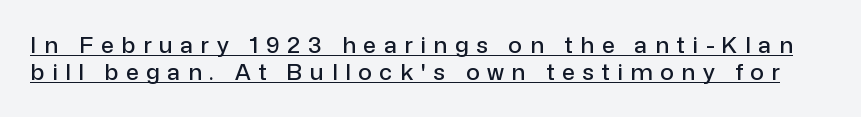
Q: Is the text italic (slanted)? A: No, it is upright.
Q: Is the text underlined? A: Yes.
Q: Is the spacing between letters normal or unusually wide? A: Unusually wide.
